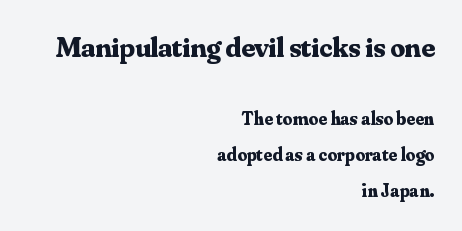
A bare baseline throughout the passage. What's the leading like? Stretched, with rows far apart. The rendering shrinks the type as you move from the upper chunk to the lower. The text block is weighted toward the right margin, trailing off unevenly leftward. I'd call this a serif setting — the letters wear small feet.
